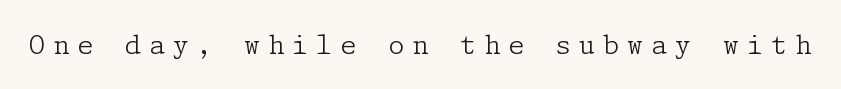
{"italic": "no", "bold": "no", "underline": "no", "letter_spacing": "wide", "letter_spacing_em": 0.3, "glyph_px": 26}
